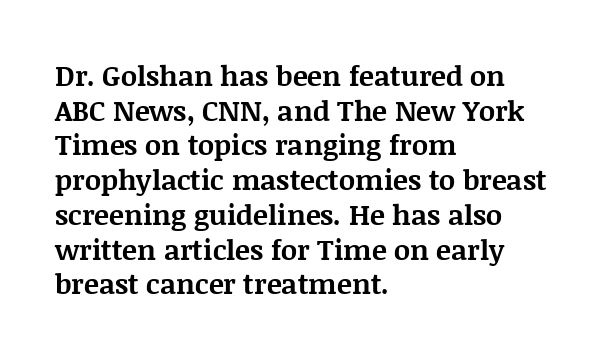
The area under the type is left untouched. Posture: upright roman. Spacing verdict: proportional, widths tailored to each character. This sample uses plain, unmodified letter spacing.
